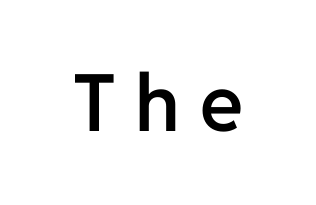
Q: Is the text bold? A: Semi-bold.
Q: Is the text italic (slanted)? A: No, it is upright.
Q: Is the typeface a serif or a sans-serif typeface? A: Sans-serif.
Q: Is the text underlined? A: No.
Q: Is the spacing between letters normal or unusually wide? A: Unusually wide.
Q: Width (condensed, normal, or wide)? A: Normal.
Q: Stroke contrast? A: Low.
Q: x-height? A: Medium.
Q: Monospaced? A: No.
